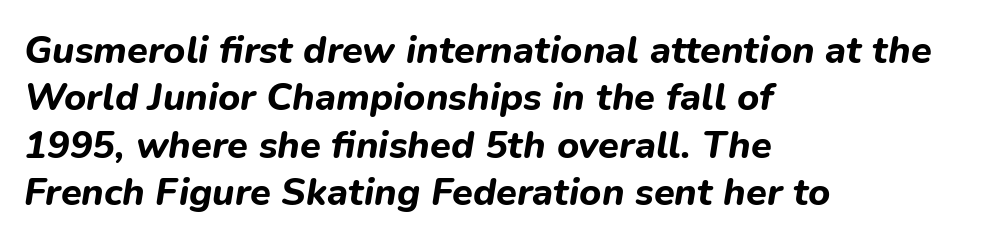
Q: Is the text bold? A: Yes.
Q: Is the text italic (slanted)? A: Yes, it leans right by about 9 degrees.
Q: Is the text underlined? A: No.
Q: How is the paragraph aligned? A: Left-aligned.
Q: Is the spacing between letters normal or unusually wide? A: Normal.
Q: Is the spacing between lines tight, normal or loose? A: Normal.
Q: Width (condensed, normal, or wide)? A: Normal.
Q: Stroke contrast? A: Low.
Q: x-height? A: Medium.
Q: Monospaced? A: No.
